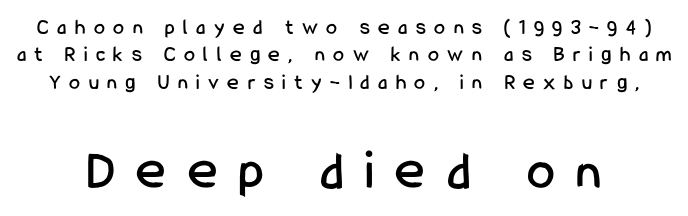
The image shows 56 px condensed sans-serif type, upright; set line spacing 1.24x, unusually wide letter spacing (+0.39 em), not underlined; the second (bottom) block is 2.55x larger; low stroke contrast and a medium x-height.
